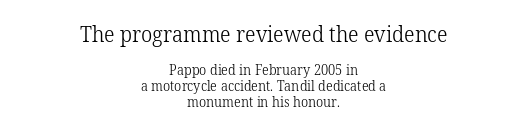
{"italic": "no", "bold": "no", "underline": "no", "align": "center", "line_spacing": "tight", "line_spacing_ratio": 1.13, "letter_spacing": "normal", "letter_spacing_em": 0.0, "larger_block": "first", "size_ratio": 1.57, "glyph_px": 22}
